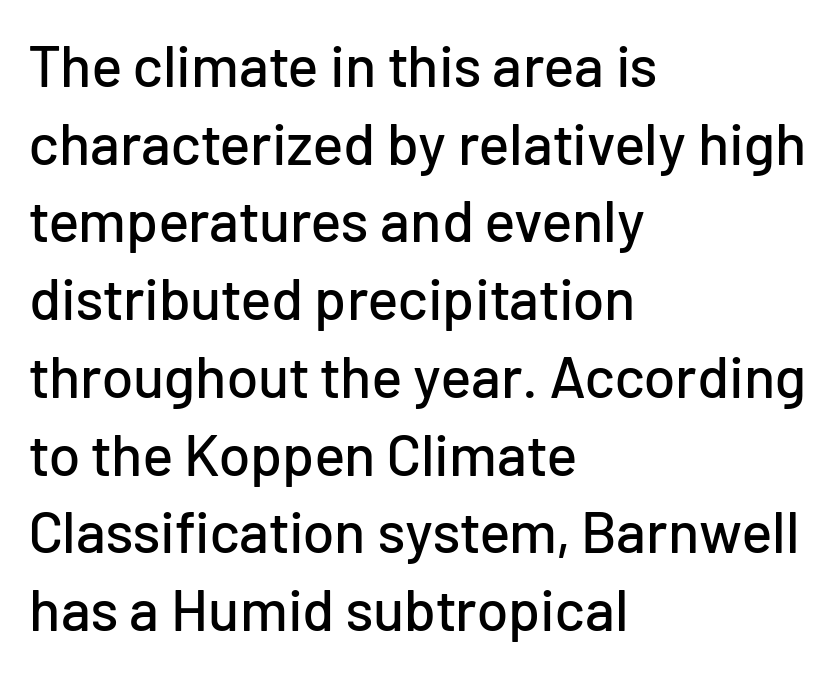
Q: Is the text italic (slanted)? A: No, it is upright.
Q: Is the typeface a serif or a sans-serif typeface? A: Sans-serif.
Q: Is the text underlined? A: No.
Q: How is the paragraph aligned? A: Left-aligned.
Q: Is the spacing between letters normal or unusually wide? A: Normal.
Q: Is the spacing between lines tight, normal or loose? A: Normal.
Q: Width (condensed, normal, or wide)? A: Normal.
Q: Stroke contrast? A: Low.
Q: x-height? A: Medium.
Q: Monospaced? A: No.
